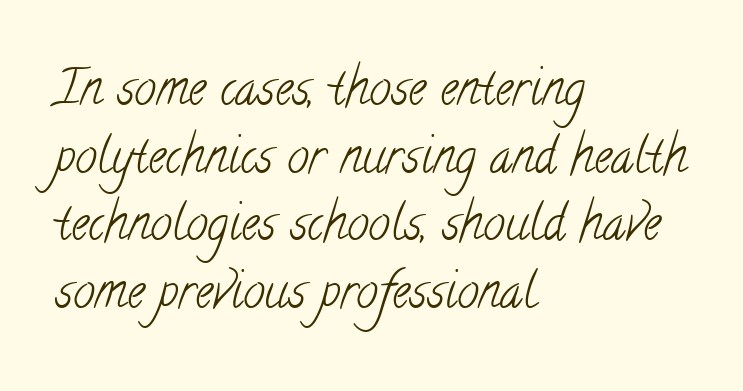
Q: Is the text bold? A: No.
Q: Is the typeface a serif or a sans-serif typeface? A: Serif.
Q: Is the text underlined? A: No.
Q: How is the paragraph aligned? A: Left-aligned.
Q: Is the spacing between letters normal or unusually wide? A: Normal.
Q: Is the spacing between lines tight, normal or loose? A: Normal.
Q: Width (condensed, normal, or wide)? A: Condensed.
Q: Stroke contrast? A: Low.
Q: x-height? A: Small.
Q: Monospaced? A: No.
